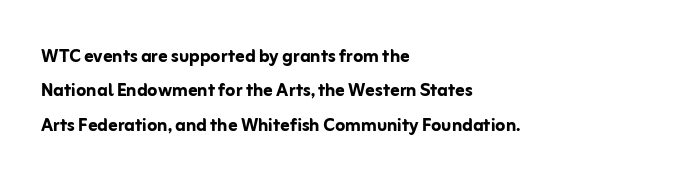
The space directly below the letters is spotless. Interline gaps are of average width in this sample. Ascenders rise straight up at ninety degrees. The rendering anchors every line to the left-hand side. The horizontal fit of the characters is conventional and even. The sample has been set heavy, in full bold.
